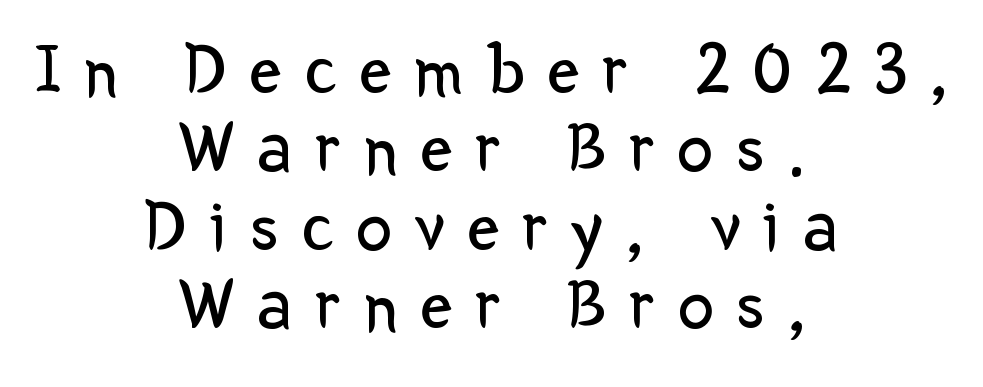
The image shows 72 px regular-weight sans-serif type, upright; set centered, tight line spacing (1.09x), unusually wide letter spacing (+0.32 em), not underlined; low stroke contrast and a medium x-height.
